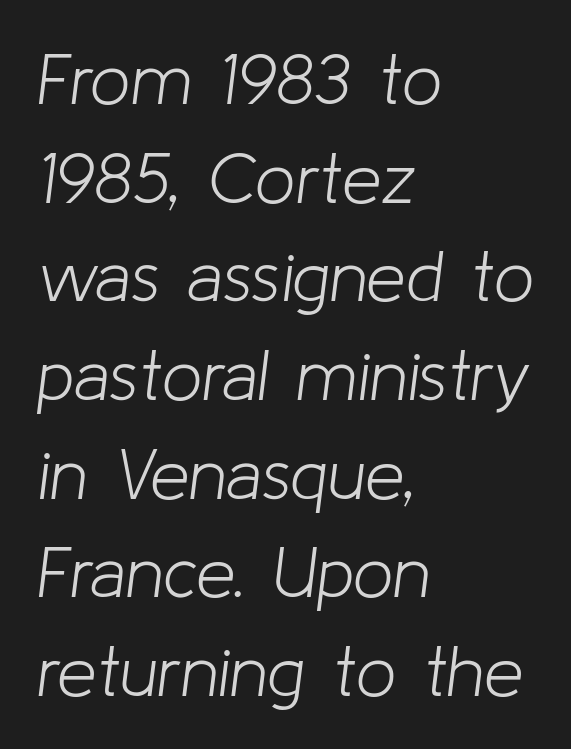
The image shows 71 px light type, italic (leaning right); set left-aligned, normal line spacing (1.39x), normal letter spacing, not underlined; low stroke contrast and a medium x-height.
